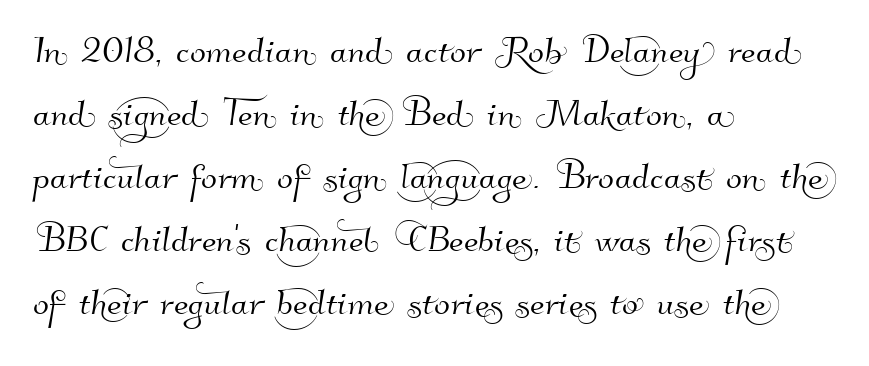
Q: Is the typeface a serif or a sans-serif typeface? A: Sans-serif.
Q: Is the text underlined? A: No.
Q: How is the paragraph aligned? A: Left-aligned.
Q: Is the spacing between letters normal or unusually wide? A: Normal.
Q: Is the spacing between lines tight, normal or loose? A: Normal.
Q: Width (condensed, normal, or wide)? A: Normal.
Q: Stroke contrast? A: High.
Q: x-height? A: Small.
Q: Monospaced? A: No.
